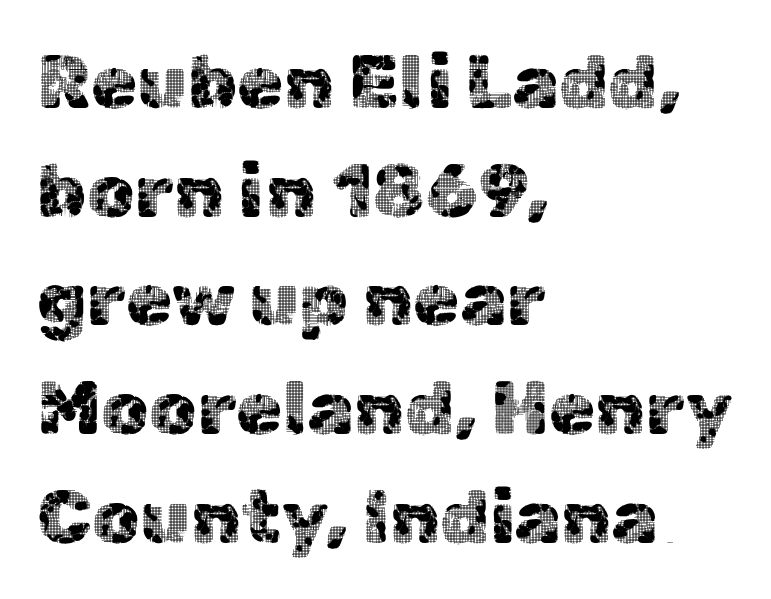
{"serif": "no", "italic": "no", "width": "normal", "x_height": "medium", "monospaced": "no", "underline": "no", "align": "left", "line_spacing": "normal", "line_spacing_ratio": 1.45, "letter_spacing": "normal", "letter_spacing_em": 0.0, "glyph_px": 75}
